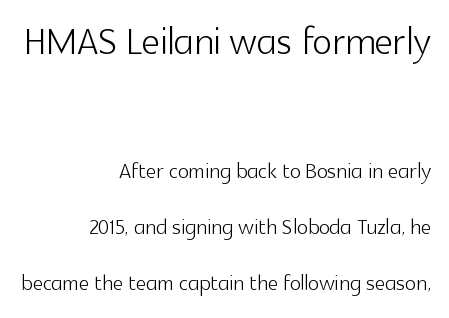
The image shows 51 px light sans-serif type, upright; set right-aligned, loose line spacing (1.93x), normal letter spacing, not underlined; the first (top) block is 1.76x larger; a medium x-height.
